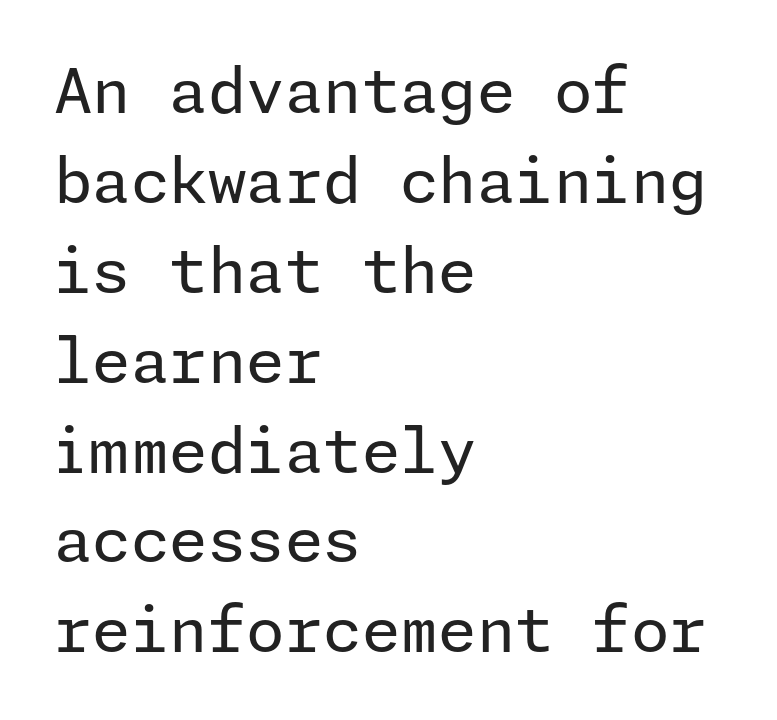
{"serif": "no", "italic": "no", "bold": "no", "weight": "regular", "width": "normal", "stroke_contrast": "low", "x_height": "medium", "underline": "no", "align": "left", "line_spacing": "normal", "line_spacing_ratio": 1.45, "letter_spacing": "normal", "letter_spacing_em": 0.0, "glyph_px": 62}
